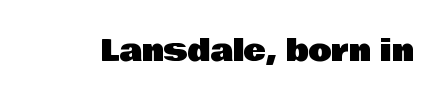
{"serif": "no", "italic": "no", "width": "normal", "stroke_contrast": "low", "x_height": "large", "monospaced": "no", "underline": "no", "letter_spacing": "normal", "letter_spacing_em": 0.0, "glyph_px": 30}
